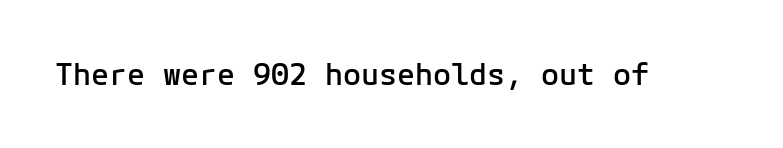
The image shows 30 px semibold sans-serif type, upright, monospaced; set normal letter spacing, not underlined; low stroke contrast and a medium x-height.
